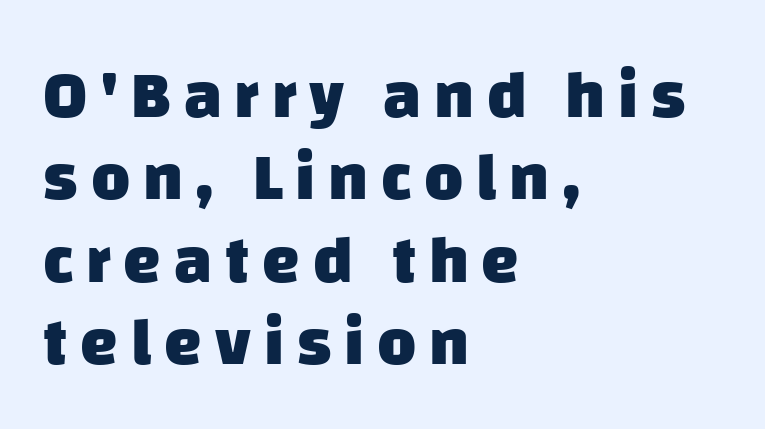
{"serif": "no", "bold": "yes", "weight": "heavy", "width": "normal", "stroke_contrast": "low", "x_height": "large", "monospaced": "no", "underline": "no", "align": "left", "line_spacing_ratio": 1.23, "glyph_px": 67}
